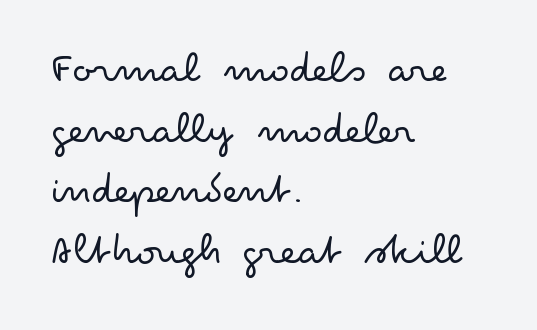
Q: Is the text bold? A: No.
Q: Is the text italic (slanted)? A: No, it is upright.
Q: Is the typeface a serif or a sans-serif typeface? A: Sans-serif.
Q: Is the text underlined? A: No.
Q: How is the paragraph aligned? A: Left-aligned.
Q: Is the spacing between letters normal or unusually wide? A: Normal.
Q: Is the spacing between lines tight, normal or loose? A: Normal.
Q: Width (condensed, normal, or wide)? A: Wide.
Q: Stroke contrast? A: Low.
Q: x-height? A: Small.
Q: Monospaced? A: No.
